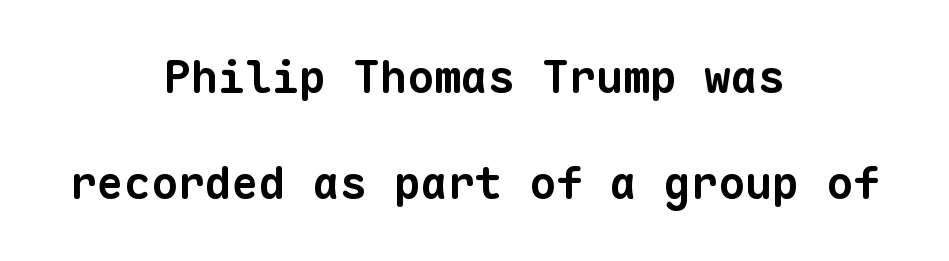
Vertically, the passage feels expansive, rows floating well apart. Is the letter spacing exaggerated? No — it looks like the ordinary default. Just letters on the line, the space beneath them empty. Think of a typewriter: that constant character pitch is what you see here.
